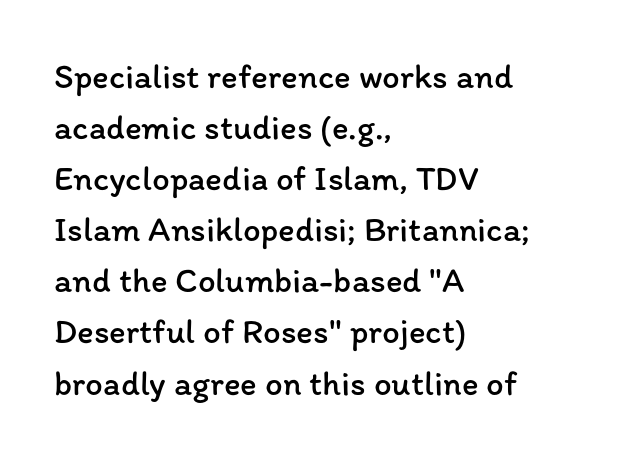
One-word summary of the alignment: left. One glance says typical: line gaps are just what's usual. Upright lettering throughout. Is the letter spacing exaggerated? No — it looks like the ordinary default.
